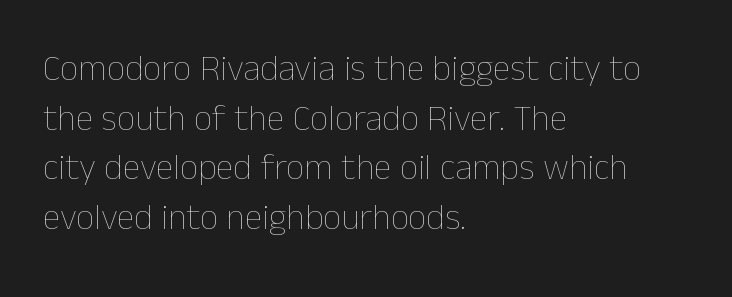
{"italic": "no", "bold": "no", "weight": "thin", "width": "normal", "stroke_contrast": "low", "x_height": "medium", "monospaced": "no", "underline": "no", "align": "left", "line_spacing": "normal", "line_spacing_ratio": 1.38, "letter_spacing": "normal", "letter_spacing_em": 0.0, "glyph_px": 36}
